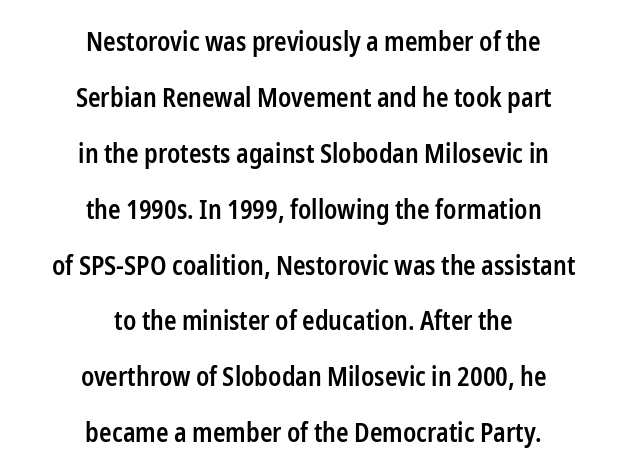
{"italic": "no", "bold": "semi", "underline": "no", "align": "center", "line_spacing": "loose", "line_spacing_ratio": 2.15, "letter_spacing": "normal", "letter_spacing_em": 0.0, "glyph_px": 26}
